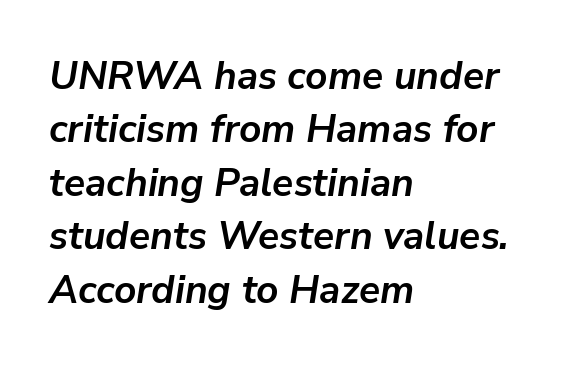
The image shows 39 px semibold type, italic (leaning right); set left-aligned, normal line spacing (1.37x), normal letter spacing, not underlined; low stroke contrast and a medium x-height.
